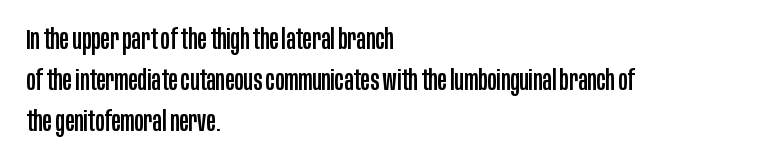
The foot of each line stays bare and open. It's the straight-up-and-down kind of type. The passage shown is typed in a proportional face where columns would drift. Note: no serifs on the glyphs.
